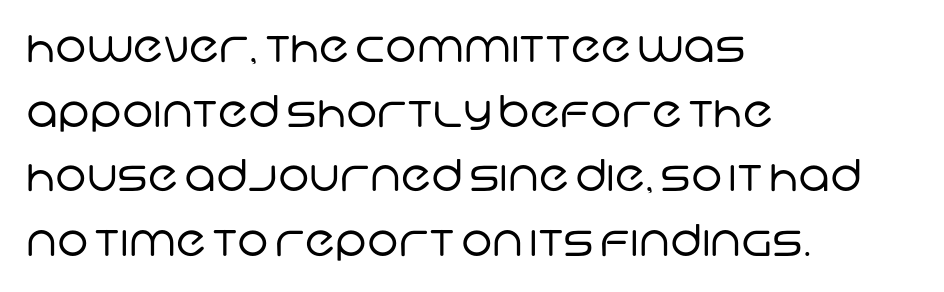
{"serif": "no", "bold": "no", "weight": "regular", "width": "normal", "stroke_contrast": "low", "x_height": "large", "monospaced": "no", "underline": "no", "align": "left", "line_spacing": "normal", "line_spacing_ratio": 1.47, "letter_spacing": "normal", "letter_spacing_em": 0.0, "glyph_px": 44}
